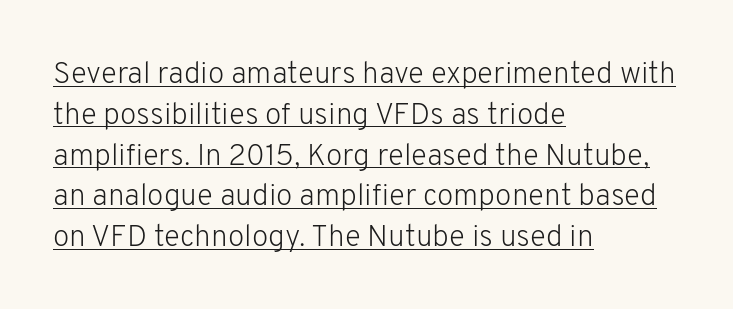
Q: Is the text bold? A: No.
Q: Is the text italic (slanted)? A: No, it is upright.
Q: Is the typeface a serif or a sans-serif typeface? A: Sans-serif.
Q: Is the text underlined? A: Yes.
Q: How is the paragraph aligned? A: Left-aligned.
Q: Is the spacing between letters normal or unusually wide? A: Normal.
Q: Is the spacing between lines tight, normal or loose? A: Normal.
Q: Width (condensed, normal, or wide)? A: Normal.
Q: Stroke contrast? A: Low.
Q: x-height? A: Medium.
Q: Monospaced? A: No.
